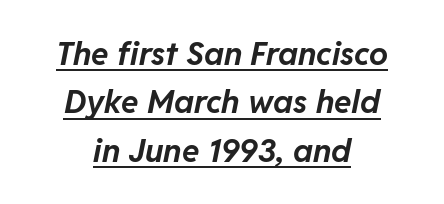
{"italic": "yes", "lean": "right", "slant_degrees": 11, "bold": "yes", "weight": "bold", "width": "normal", "stroke_contrast": "low", "x_height": "medium", "monospaced": "no", "underline": "yes", "align": "center", "line_spacing": "normal", "line_spacing_ratio": 1.51, "letter_spacing": "normal", "letter_spacing_em": 0.0, "glyph_px": 32}
